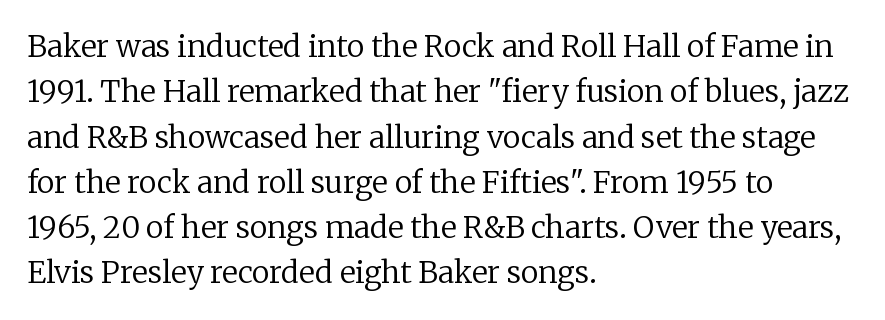
The letters advance in unequal steps, a hallmark of proportional type. Unbolded letterforms with no extra heft. Type style note: has serifs. The gaps between neighbouring characters are ordinary and unremarkable. Type without underlining. Regarding leading, the lines here are spaced in the standard way.
